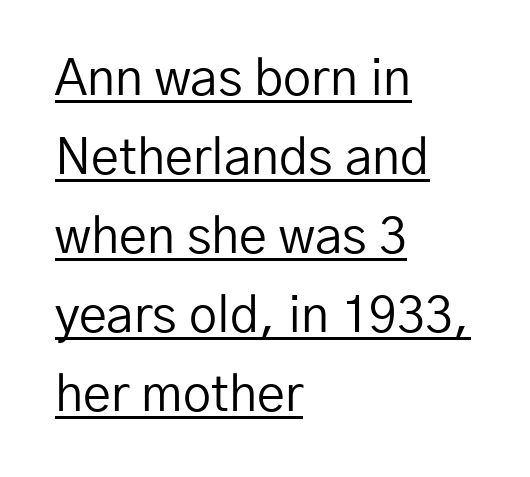
The image shows 50 px regular-weight sans-serif type, upright; set left-aligned, normal line spacing (1.58x), normal letter spacing, underlined; low stroke contrast and a medium x-height.
